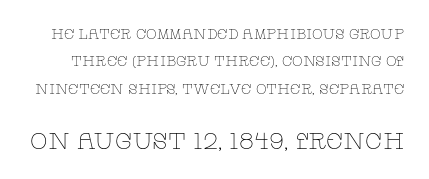
Every stem runs plumb, perpendicular to the baseline. The designer dialed line spacing up above the default. Type size steps up from the first block to the second. Ink coverage per letter is moderate at most. The strip under each line holds only bare page. Between one letter and the next there's only the usual sliver of space.
